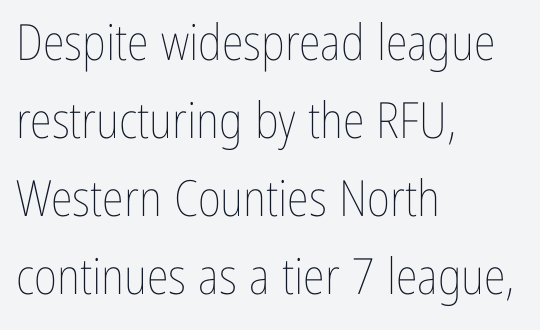
The image shows 50 px thin, condensed type, upright; set left-aligned, normal line spacing (1.56x), normal letter spacing, not underlined; low stroke contrast and a medium x-height.
